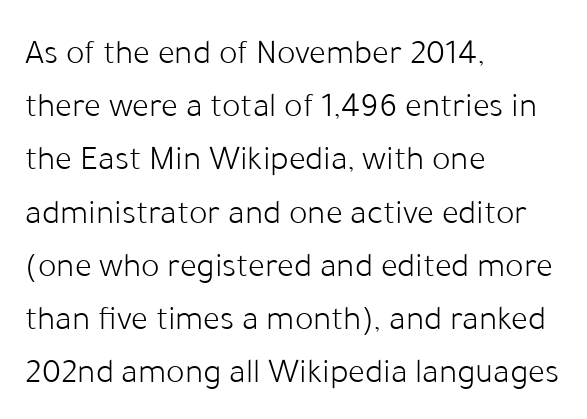
{"serif": "no", "italic": "no", "bold": "no", "weight": "light", "width": "normal", "stroke_contrast": "low", "x_height": "medium", "monospaced": "no", "underline": "no", "align": "left", "line_spacing": "normal", "line_spacing_ratio": 1.52, "letter_spacing": "normal", "letter_spacing_em": 0.0, "glyph_px": 35}
